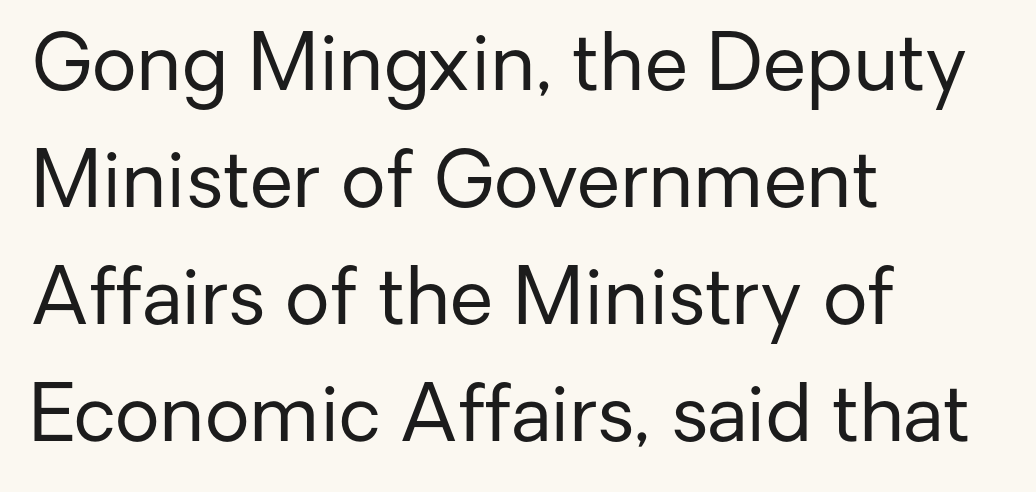
{"serif": "no", "italic": "no", "bold": "no", "weight": "regular", "width": "normal", "stroke_contrast": "low", "x_height": "medium", "monospaced": "no", "underline": "no", "align": "left", "line_spacing": "normal", "line_spacing_ratio": 1.5, "letter_spacing": "normal", "letter_spacing_em": 0.0, "glyph_px": 78}
